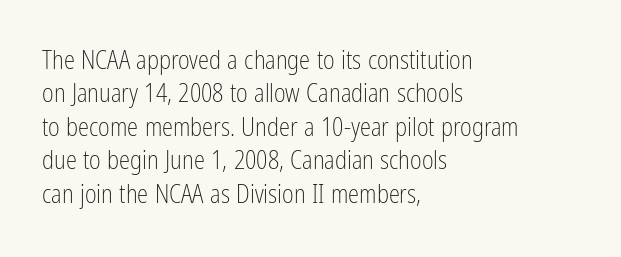
Notice how the stems are strictly vertical — no italics here. Clear beneath every line of the passage. Compared with typical paragraphs, the rows here are spaced about the same. The letters look calm and open, with moderate or lighter stems. Spacing between characters is what you'd get straight out of the box.
